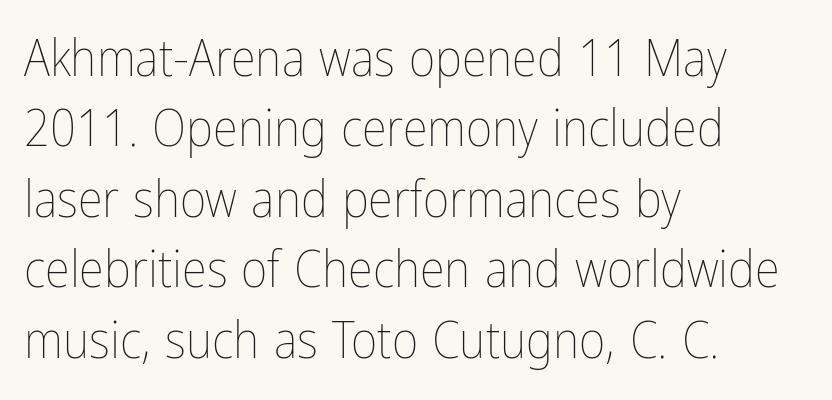
The image shows 51 px thin, condensed type, upright; set left-aligned, normal line spacing (1.38x), normal letter spacing, not underlined; low stroke contrast and a medium x-height.
